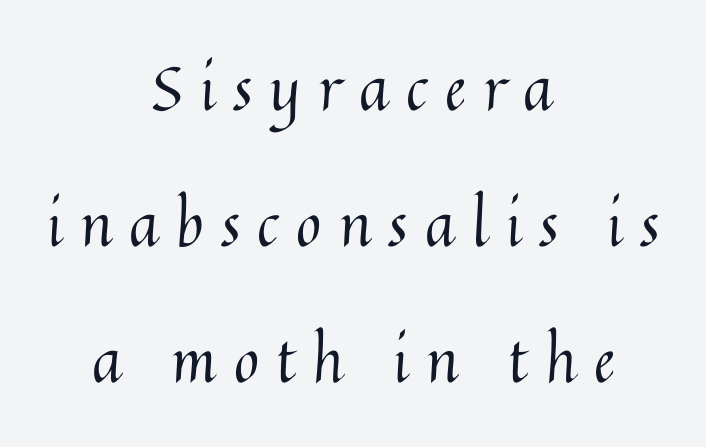
The image shows 61 px regular-weight type; set centered, loose line spacing (2.23x), unusually wide letter spacing (+0.28 em), not underlined; medium stroke contrast and a medium x-height.
